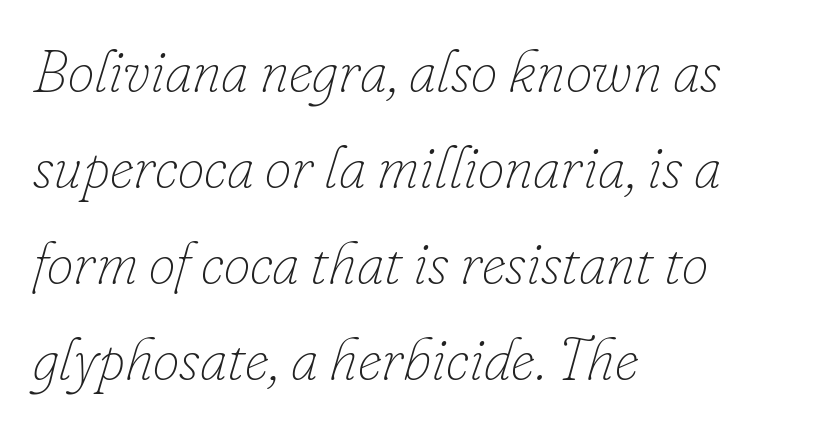
Q: Is the text bold? A: No.
Q: Is the text italic (slanted)? A: Yes, it leans right by about 16 degrees.
Q: Is the text underlined? A: No.
Q: How is the paragraph aligned? A: Left-aligned.
Q: Is the spacing between letters normal or unusually wide? A: Normal.
Q: Is the spacing between lines tight, normal or loose? A: Normal.
Q: Width (condensed, normal, or wide)? A: Normal.
Q: Stroke contrast? A: Low.
Q: x-height? A: Small.
Q: Monospaced? A: No.
